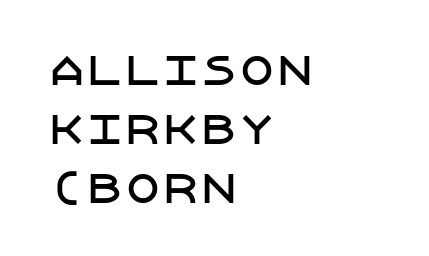
This is the regular roman posture of the typeface. If you drew a ruler down the left edge, every line would touch it. This sample uses plain, unmodified letter spacing. The rows are spaced the way most documents space them. The specimen omits any rule beneath the text block's lines. Serif or sans? Sans — the stroke terminals are bare.
